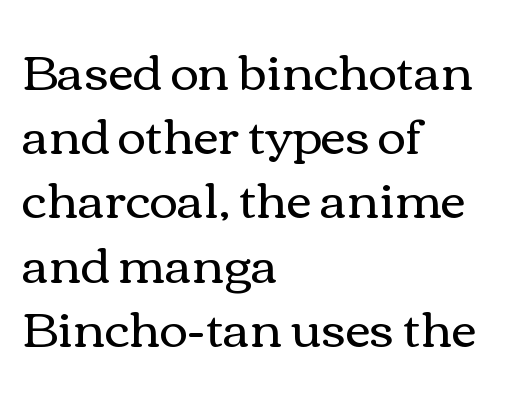
The image shows 49 px regular-weight, wide type, upright; set left-aligned, normal line spacing (1.31x), normal letter spacing, not underlined; medium stroke contrast and a medium x-height.
